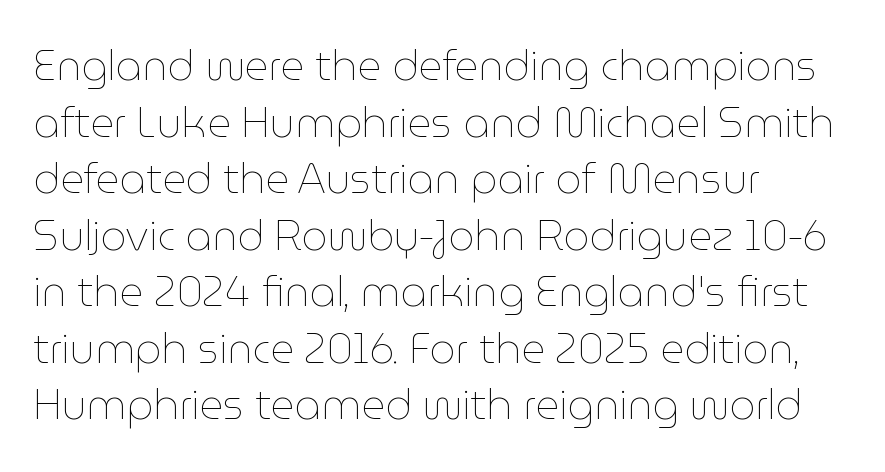
Q: Is the text bold? A: No.
Q: Is the text italic (slanted)? A: No, it is upright.
Q: Is the text underlined? A: No.
Q: How is the paragraph aligned? A: Left-aligned.
Q: Is the spacing between letters normal or unusually wide? A: Normal.
Q: Is the spacing between lines tight, normal or loose? A: Normal.
Q: Width (condensed, normal, or wide)? A: Normal.
Q: Stroke contrast? A: Low.
Q: x-height? A: Medium.
Q: Monospaced? A: No.
